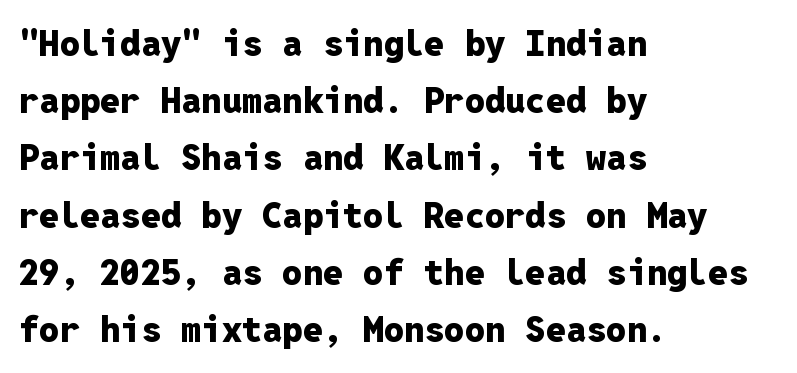
The image shows 36 px heavy sans-serif type, upright, monospaced; set left-aligned, normal line spacing (1.59x), normal letter spacing, not underlined; low stroke contrast and a medium x-height.
